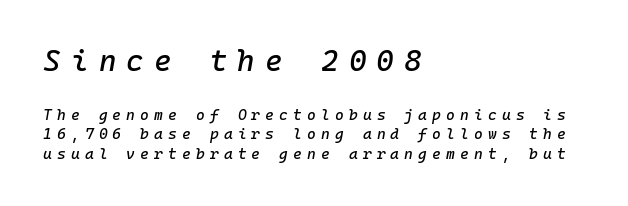
Q: Is the text italic (slanted)? A: Yes, it leans right by about 10 degrees.
Q: Is the text underlined? A: No.
Q: How is the paragraph aligned? A: Left-aligned.
Q: Is the spacing between letters normal or unusually wide? A: Unusually wide.
Q: Is the spacing between lines tight, normal or loose? A: Normal.
Q: Which block of text is set in a larger size, the first (top) or the second (bottom)? A: The first (top) one.
Q: Width (condensed, normal, or wide)? A: Normal.
Q: Stroke contrast? A: Low.
Q: x-height? A: Medium.
Q: Monospaced? A: Yes.
